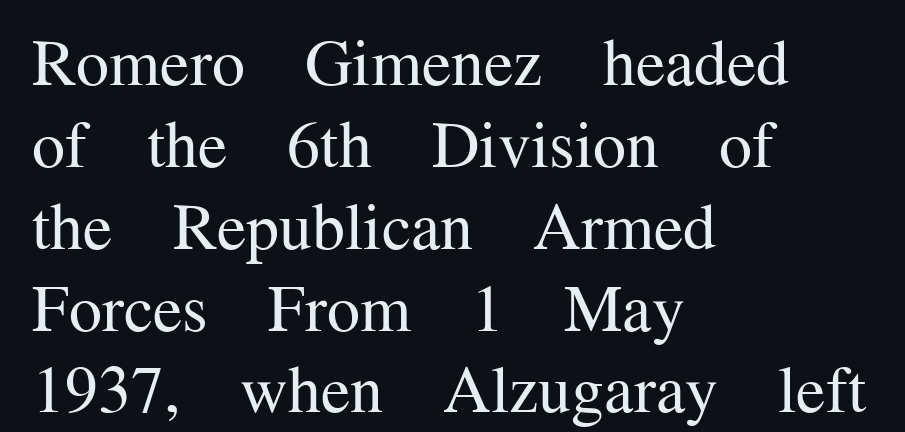
The image shows 66 px regular-weight serif type, upright; set left-aligned, line spacing 1.24x, normal letter spacing, not underlined; medium stroke contrast and a medium x-height.
